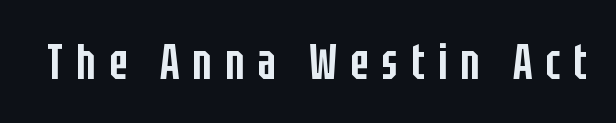
{"serif": "no", "italic": "no", "bold": "semi", "weight": "semibold", "width": "condensed", "stroke_contrast": "low", "x_height": "large", "monospaced": "no", "underline": "no", "letter_spacing": "wide", "letter_spacing_em": 0.26, "glyph_px": 50}
